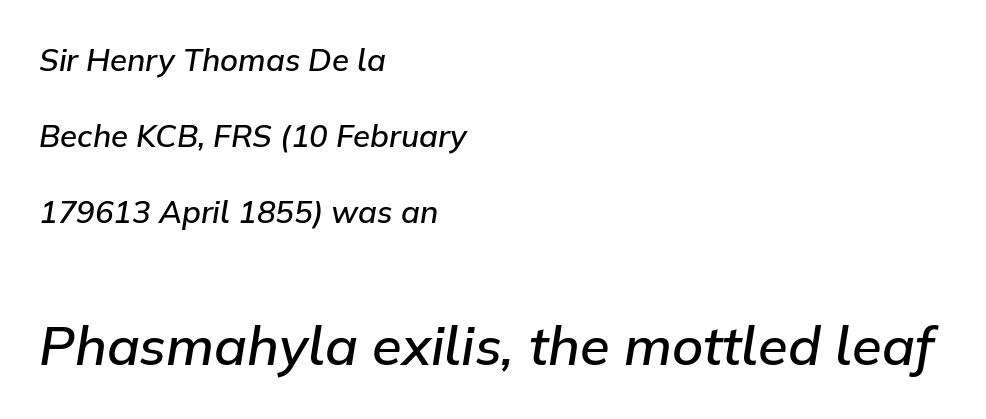
{"italic": "yes", "lean": "right", "slant_degrees": 9, "bold": "semi", "weight": "semibold", "width": "normal", "stroke_contrast": "low", "x_height": "medium", "monospaced": "no", "underline": "no", "align": "left", "line_spacing": "loose", "line_spacing_ratio": 2.45, "letter_spacing": "normal", "letter_spacing_em": 0.0, "larger_block": "second", "size_ratio": 1.74, "glyph_px": 54}
